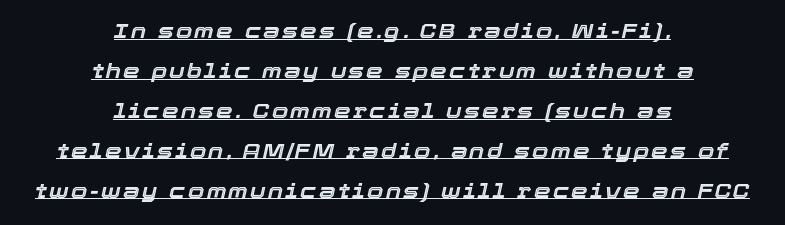
Rendered with sloped, italic letterforms. Does a line run under the words? Yes, clearly. You could fit nearly another row in the gap between these rows. One-word summary of the alignment: center.
